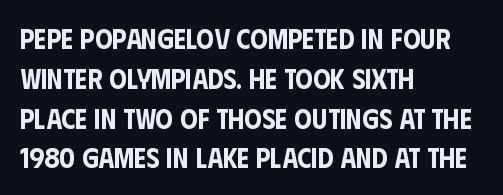
The image shows 28 px condensed sans-serif type, upright; set left-aligned, normal line spacing (1.42x), normal letter spacing, not underlined; low stroke contrast and a large x-height.
